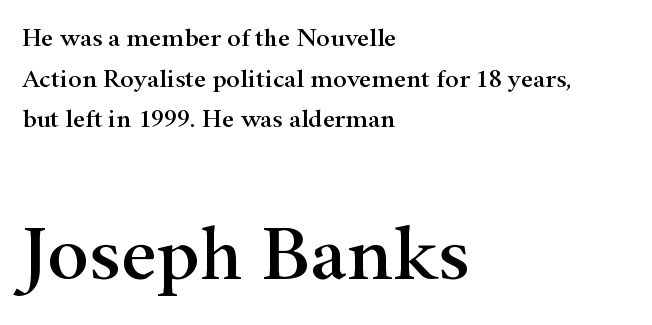
The ragged edge is on the right, which tells us the setting is flush left. Ordinary non-slanted type is in use. The designer gave the closing block more size than the opening block. A typesetter would call this proportional, since set widths differ per character.
